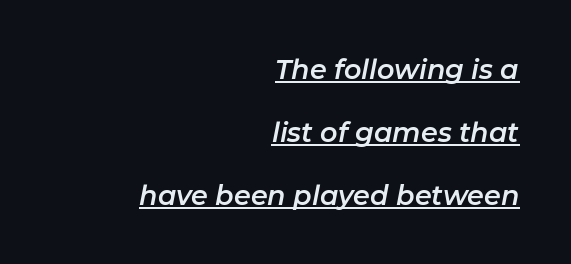
The image shows 27 px text type, italic (leaning right); set right-aligned, loose line spacing (2.33x), normal letter spacing, underlined.
